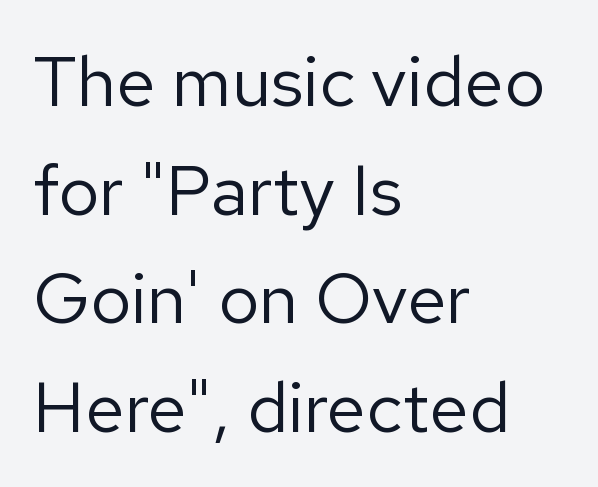
Q: Is the text bold? A: No.
Q: Is the text italic (slanted)? A: No, it is upright.
Q: Is the typeface a serif or a sans-serif typeface? A: Sans-serif.
Q: Is the text underlined? A: No.
Q: How is the paragraph aligned? A: Left-aligned.
Q: Is the spacing between letters normal or unusually wide? A: Normal.
Q: Is the spacing between lines tight, normal or loose? A: Normal.
Q: Width (condensed, normal, or wide)? A: Normal.
Q: Stroke contrast? A: Low.
Q: x-height? A: Medium.
Q: Monospaced? A: No.
